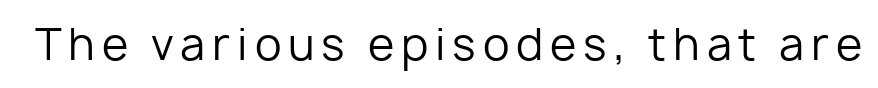
{"serif": "no", "italic": "no", "bold": "no", "weight": "regular", "width": "normal", "stroke_contrast": "low", "x_height": "medium", "monospaced": "no", "underline": "no", "glyph_px": 43}
